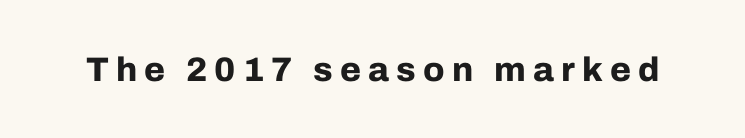
The image shows 34 px bold sans-serif type, upright; set unusually wide letter spacing (+0.21 em), not underlined; low stroke contrast and a medium x-height.
